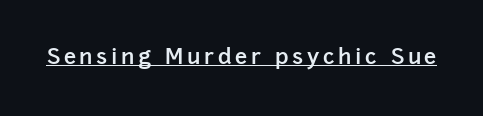
Q: Is the text bold? A: Semi-bold.
Q: Is the text italic (slanted)? A: No, it is upright.
Q: Is the text underlined? A: Yes.
